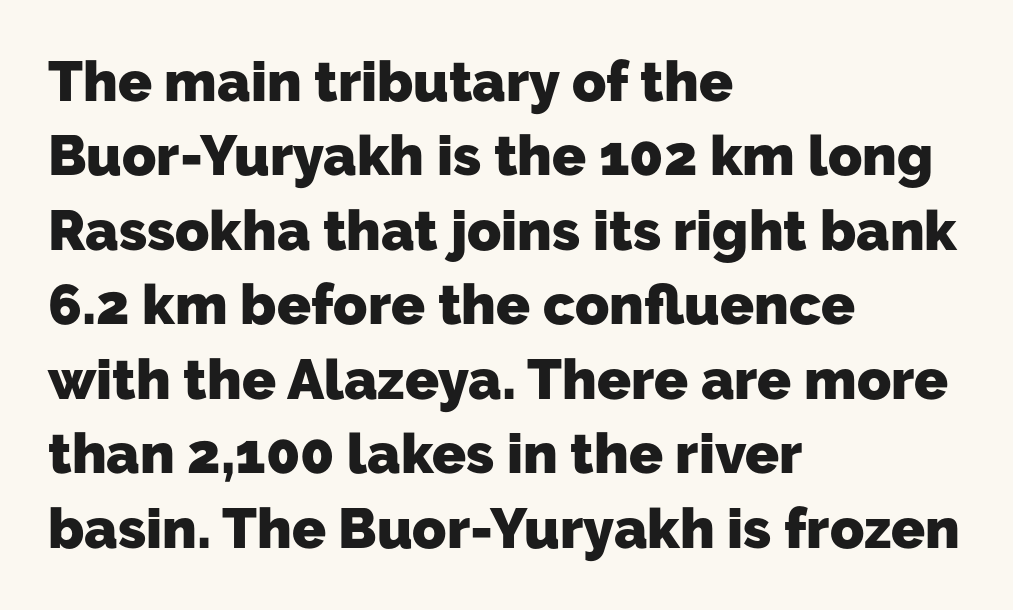
The image shows 56 px heavy sans-serif type; set left-aligned, normal line spacing (1.33x), normal letter spacing, not underlined; low stroke contrast and a medium x-height.
